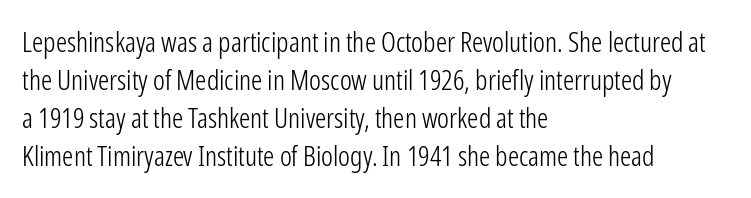
Q: Is the text bold? A: No.
Q: Is the text italic (slanted)? A: No, it is upright.
Q: Is the typeface a serif or a sans-serif typeface? A: Sans-serif.
Q: Is the text underlined? A: No.
Q: How is the paragraph aligned? A: Left-aligned.
Q: Is the spacing between letters normal or unusually wide? A: Normal.
Q: Is the spacing between lines tight, normal or loose? A: Normal.
Q: Width (condensed, normal, or wide)? A: Condensed.
Q: Stroke contrast? A: Low.
Q: x-height? A: Medium.
Q: Monospaced? A: No.
